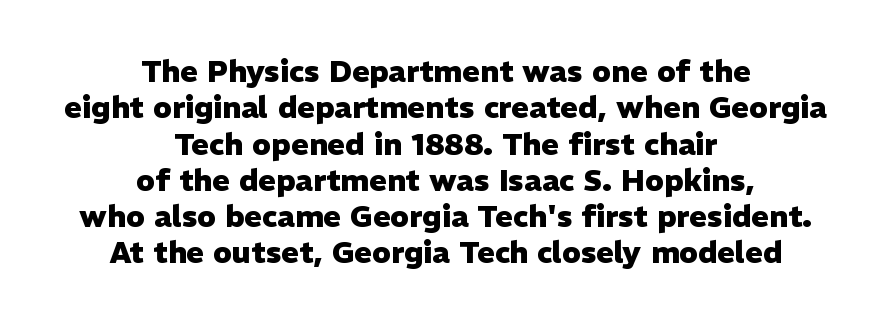
The image shows 30 px heavy sans-serif type, upright; set centered, line spacing 1.21x, normal letter spacing, not underlined; low stroke contrast and a medium x-height.
